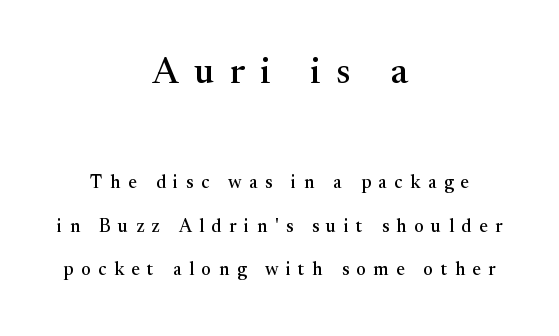
The image shows 37 px serif type, upright; set centered, loose line spacing (2.42x), unusually wide letter spacing (+0.42 em), not underlined; the first (top) block is 2.06x larger; medium stroke contrast and a medium x-height.
